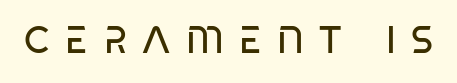
{"serif": "no", "italic": "no", "bold": "no", "weight": "regular", "width": "condensed", "stroke_contrast": "low", "x_height": "large", "monospaced": "no", "underline": "no", "letter_spacing": "wide", "letter_spacing_em": 0.4, "glyph_px": 38}
